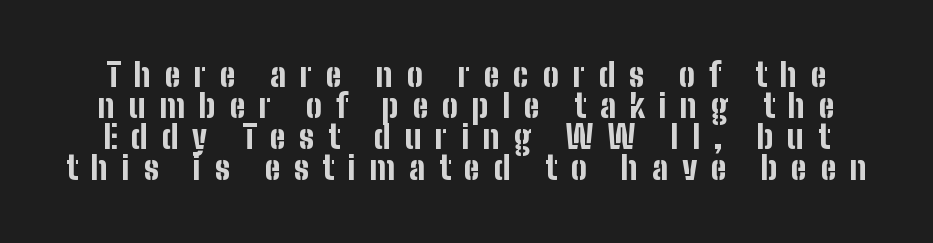
{"serif": "no", "italic": "no", "bold": "yes", "weight": "bold", "width": "condensed", "stroke_contrast": "low", "x_height": "medium", "monospaced": "no", "underline": "no", "line_spacing": "tight", "line_spacing_ratio": 0.97, "letter_spacing": "wide", "letter_spacing_em": 0.43, "glyph_px": 32}
